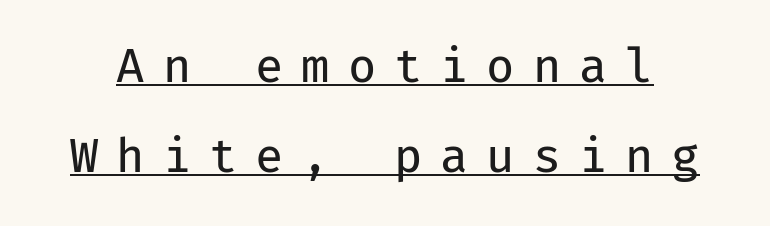
Q: Is the text bold? A: No.
Q: Is the text italic (slanted)? A: No, it is upright.
Q: Is the typeface a serif or a sans-serif typeface? A: Sans-serif.
Q: Is the text underlined? A: Yes.
Q: Is the spacing between letters normal or unusually wide? A: Unusually wide.
Q: Is the spacing between lines tight, normal or loose? A: Loose.
Q: Width (condensed, normal, or wide)? A: Normal.
Q: Stroke contrast? A: Low.
Q: x-height? A: Medium.
Q: Monospaced? A: Yes.
